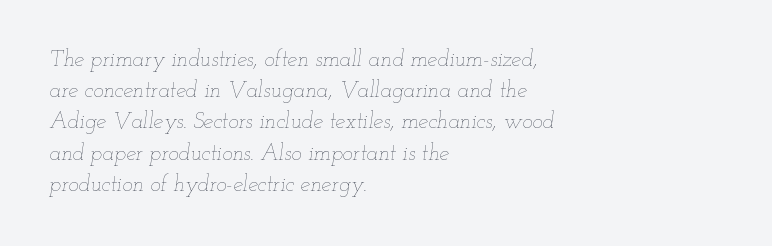
Glyph-to-glyph distance matches everyday printed text. The words here are not underlined. Stems and bowls with no extra thickness — not bold. One glance says typical: line gaps are just what's usual. Every character sits at an angle, as italics do.
